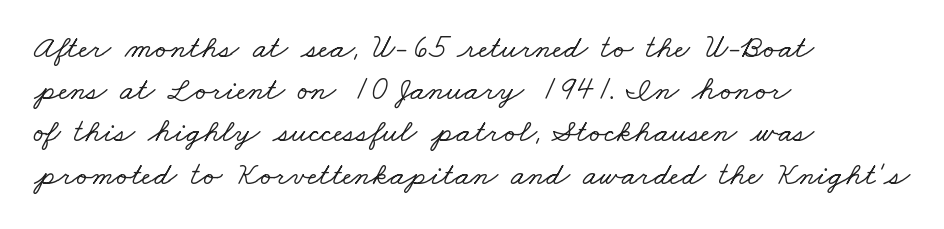
Serif or sans? Serif — the stroke terminals have little feet. This block has exactly the height ordinary leading produces. Letter spacing: default. The lines are quadded left. The area under the type is left untouched.
